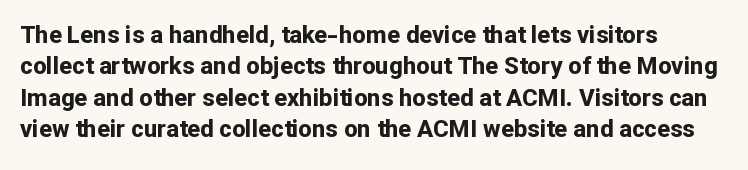
Q: Is the text bold? A: Yes.
Q: Is the text italic (slanted)? A: No, it is upright.
Q: Is the text underlined? A: No.
Q: How is the paragraph aligned? A: Left-aligned.
Q: Is the spacing between letters normal or unusually wide? A: Normal.
Q: Is the spacing between lines tight, normal or loose? A: Normal.
